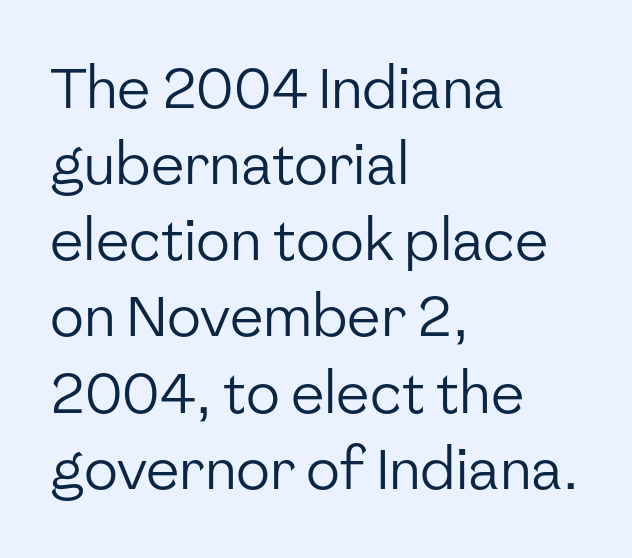
{"serif": "no", "italic": "no", "bold": "no", "weight": "regular", "width": "normal", "stroke_contrast": "low", "x_height": "medium", "monospaced": "no", "underline": "no", "align": "left", "line_spacing": "normal", "line_spacing_ratio": 1.36, "letter_spacing": "normal", "letter_spacing_em": 0.0, "glyph_px": 56}
